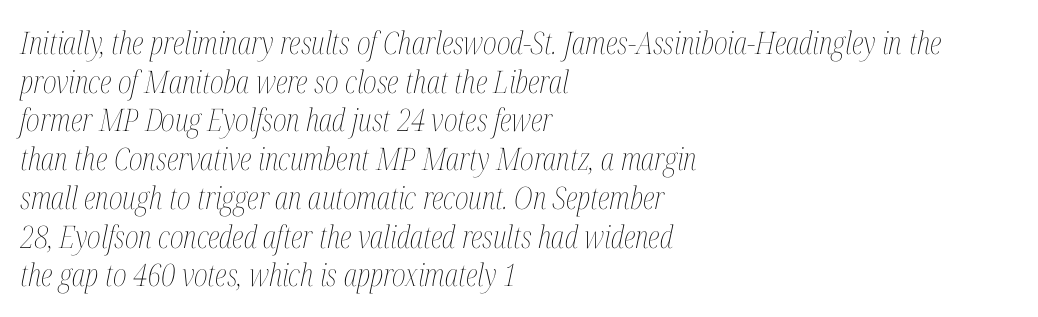
Q: Is the text bold? A: No.
Q: Is the text italic (slanted)? A: Yes, it leans right by about 12 degrees.
Q: Is the text underlined? A: No.
Q: How is the paragraph aligned? A: Left-aligned.
Q: Is the spacing between letters normal or unusually wide? A: Normal.
Q: Is the spacing between lines tight, normal or loose? A: Normal.
Q: Width (condensed, normal, or wide)? A: Condensed.
Q: Stroke contrast? A: Medium.
Q: x-height? A: Medium.
Q: Monospaced? A: No.
